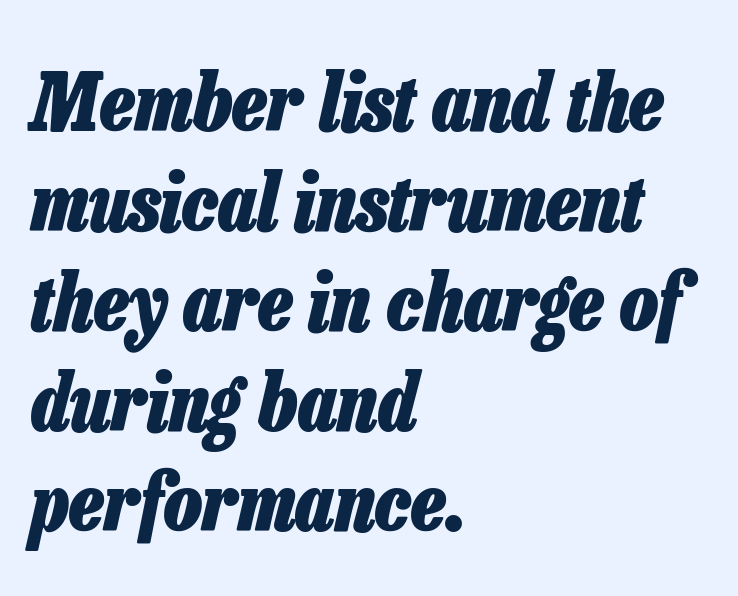
The image shows 80 px heavy, condensed type, italic (leaning right); set left-aligned, normal line spacing (1.25x), normal letter spacing, not underlined; low stroke contrast and a medium x-height.
